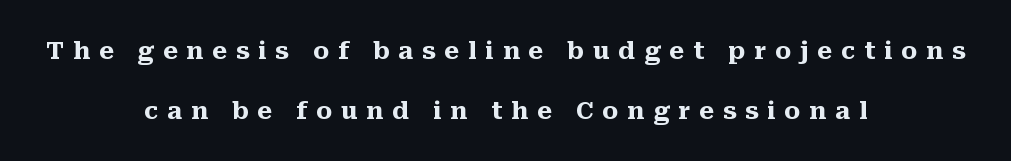
The image shows 24 px bold type, upright; set centered, loose line spacing (2.49x), unusually wide letter spacing (+0.37 em), not underlined.
